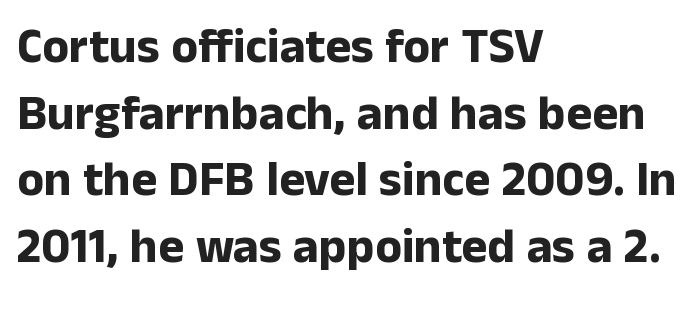
{"serif": "no", "italic": "no", "bold": "yes", "weight": "bold", "width": "normal", "stroke_contrast": "low", "x_height": "medium", "monospaced": "no", "underline": "no", "align": "left", "line_spacing": "normal", "line_spacing_ratio": 1.36, "letter_spacing": "normal", "letter_spacing_em": 0.0, "glyph_px": 49}
